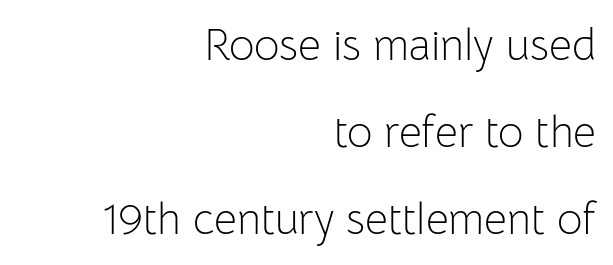
{"serif": "no", "italic": "no", "bold": "no", "weight": "light", "width": "normal", "stroke_contrast": "low", "x_height": "medium", "monospaced": "no", "underline": "no", "align": "right", "line_spacing": "loose", "line_spacing_ratio": 1.98, "letter_spacing": "normal", "letter_spacing_em": 0.0, "glyph_px": 44}
